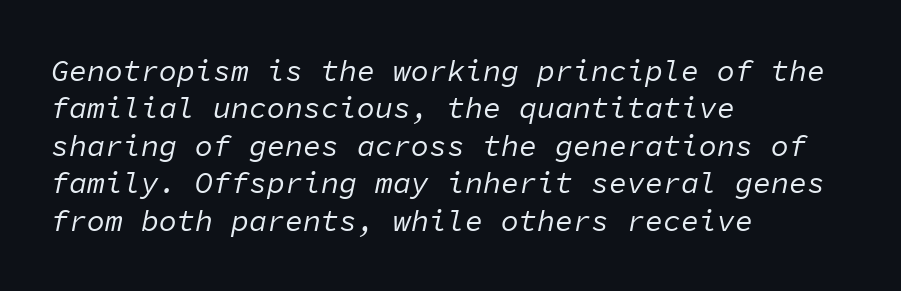
Q: Is the text bold? A: No.
Q: Is the text italic (slanted)? A: Yes, it leans right by about 11 degrees.
Q: Is the text underlined? A: No.
Q: How is the paragraph aligned? A: Left-aligned.
Q: Is the spacing between letters normal or unusually wide? A: Normal.
Q: Is the spacing between lines tight, normal or loose? A: Normal.
Q: Width (condensed, normal, or wide)? A: Normal.
Q: Stroke contrast? A: Low.
Q: x-height? A: Medium.
Q: Monospaced? A: Yes.
